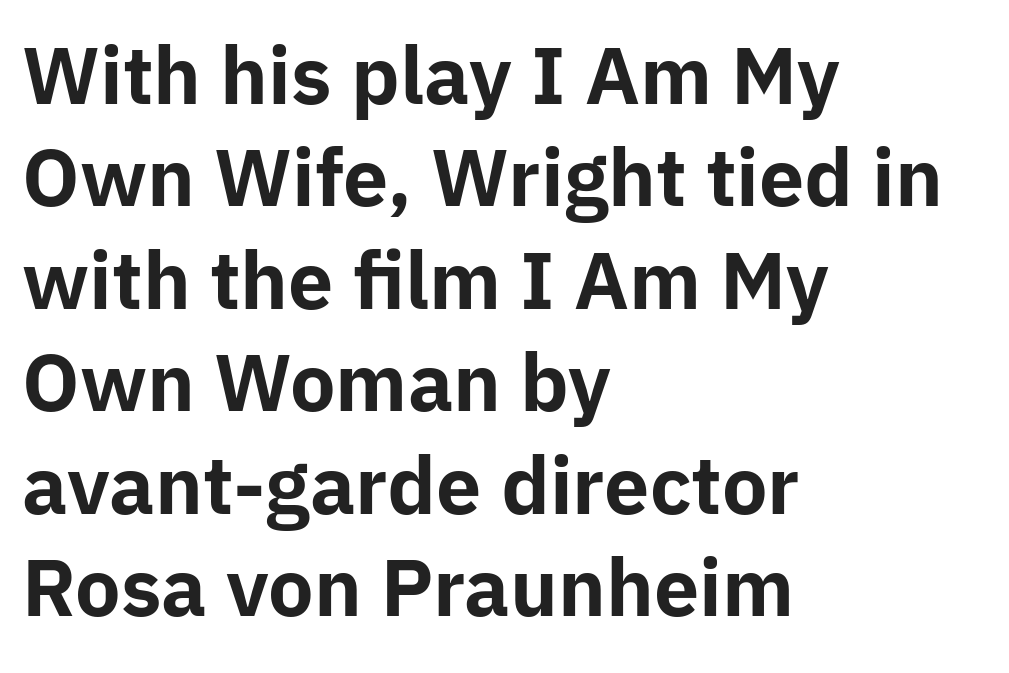
The image shows 77 px bold sans-serif type, upright; set left-aligned, normal line spacing (1.33x), normal letter spacing, not underlined; low stroke contrast and a medium x-height.
